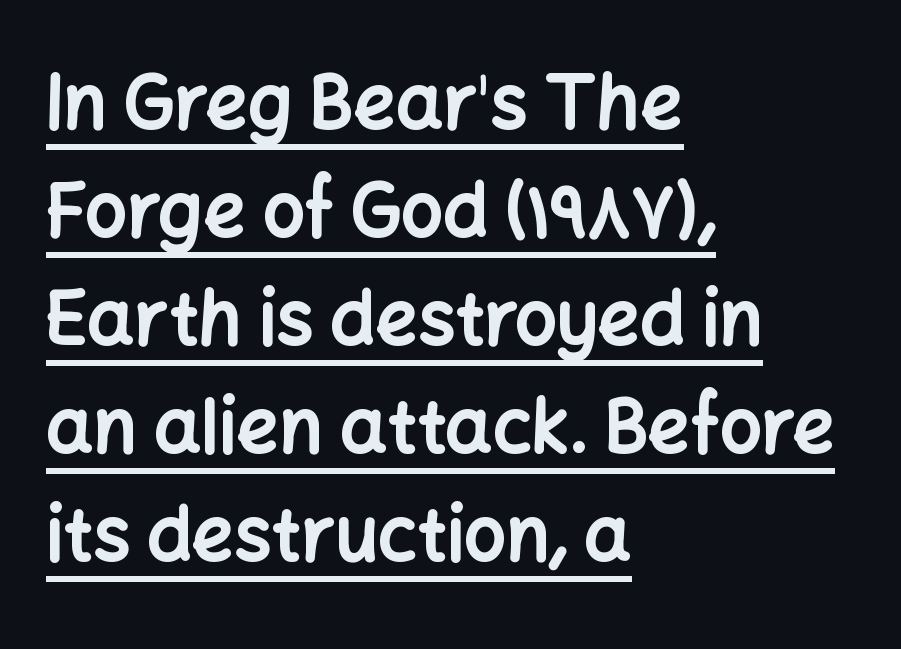
Q: Is the text bold? A: Yes.
Q: Is the text italic (slanted)? A: No, it is upright.
Q: Is the typeface a serif or a sans-serif typeface? A: Sans-serif.
Q: Is the text underlined? A: Yes.
Q: How is the paragraph aligned? A: Left-aligned.
Q: Is the spacing between letters normal or unusually wide? A: Normal.
Q: Is the spacing between lines tight, normal or loose? A: Normal.
Q: Width (condensed, normal, or wide)? A: Normal.
Q: Stroke contrast? A: Low.
Q: x-height? A: Medium.
Q: Monospaced? A: No.
